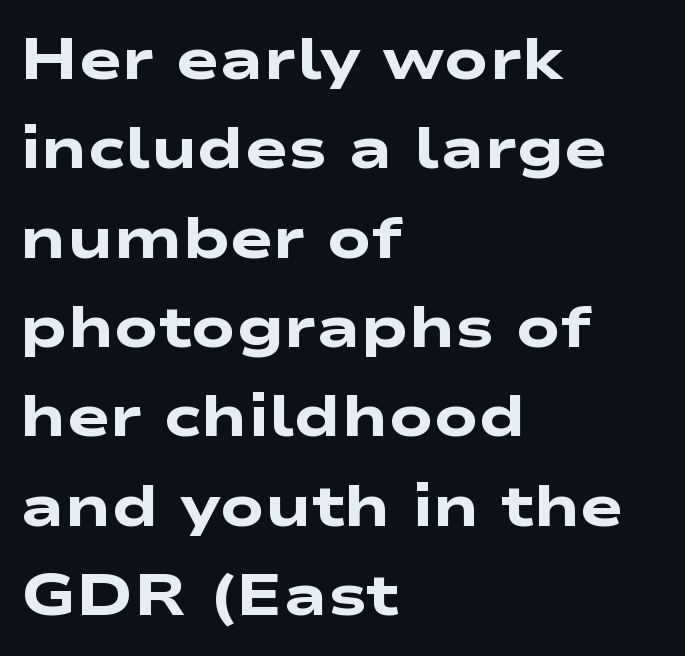
I'd describe the lettering as bold — thick and assertive. The letters sit at their default tracking, neither squeezed nor spread. Proportional: the letters do not fall into vertical columns. Horizontal bands of white between lines are of average thickness.
